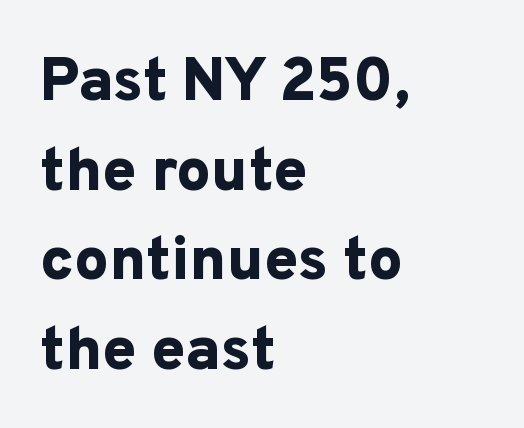
The rendering uses a bold face; every stroke is thick and dark. Spacing verdict: proportional, widths tailored to each character. Evenly set lines give the paragraph a standard silhouette. Tracking value appears to be zero — textbook default spacing.
